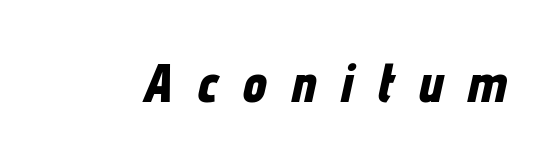
The image shows 55 px bold, condensed type, italic (leaning right); set unusually wide letter spacing (+0.44 em), not underlined; low stroke contrast and a medium x-height.
